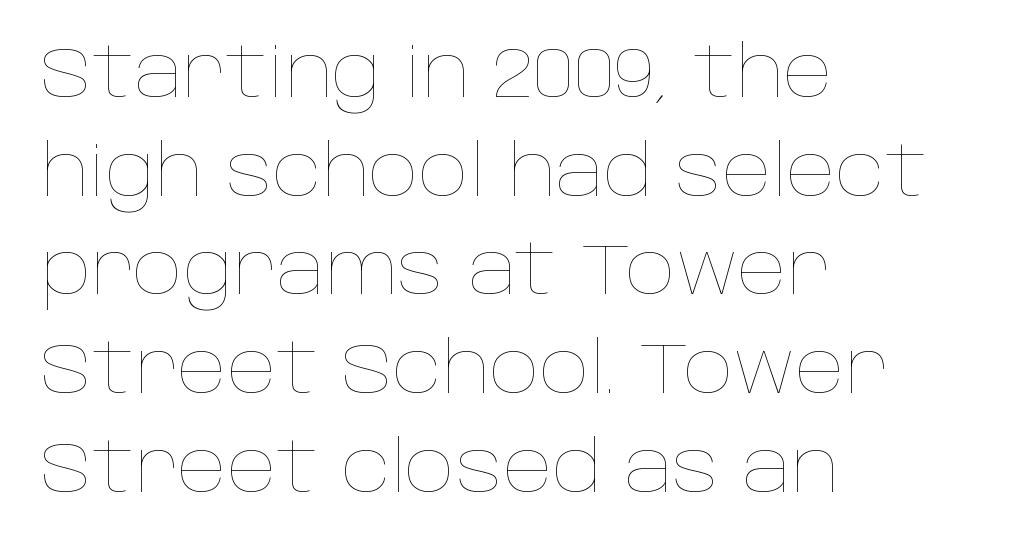
Spacing between characters is what you'd get straight out of the box. This reads as an unemphasized weight, regular at the heaviest. Vertically, the passage feels balanced, rows spaced as you'd expect. The gap between lines stays unmarked. This sample uses an upright cut, with every glyph sitting square on the baseline.
